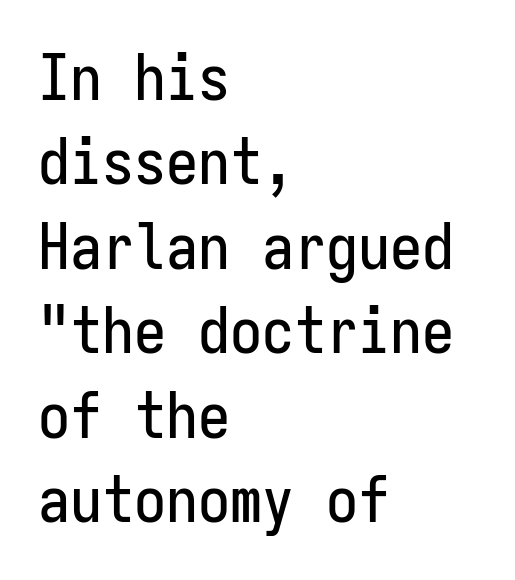
The image shows 64 px condensed sans-serif type, upright, monospaced; set left-aligned, normal line spacing (1.32x), normal letter spacing, not underlined; low stroke contrast and a medium x-height.
